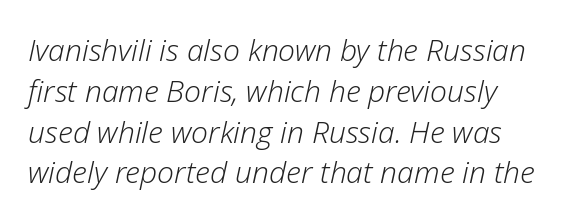
Q: Is the text bold? A: No.
Q: Is the text italic (slanted)? A: Yes, it leans right by about 12 degrees.
Q: Is the text underlined? A: No.
Q: Is the spacing between letters normal or unusually wide? A: Normal.
Q: Is the spacing between lines tight, normal or loose? A: Normal.
Q: Width (condensed, normal, or wide)? A: Normal.
Q: Stroke contrast? A: Low.
Q: x-height? A: Medium.
Q: Monospaced? A: No.
